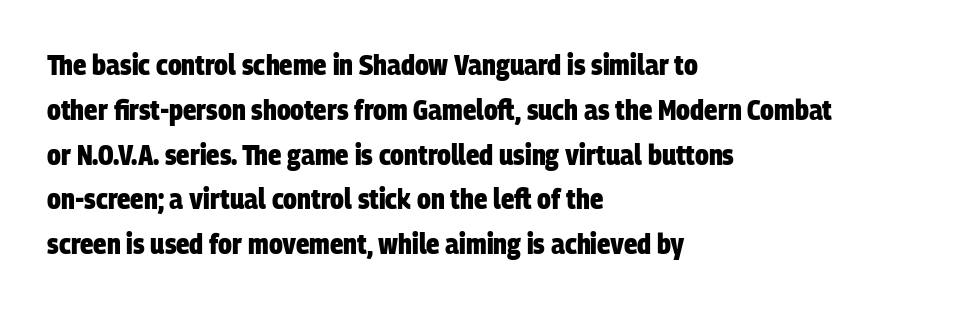
The image shows 28 px heavy, condensed sans-serif type; set left-aligned, normal line spacing (1.6x), normal letter spacing, not underlined; low stroke contrast and a large x-height.
